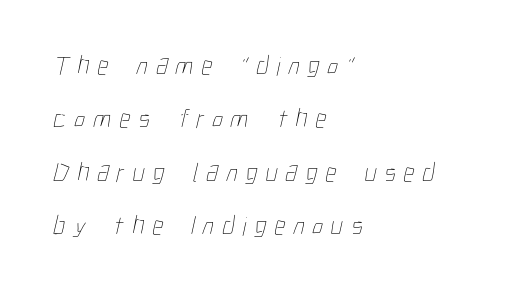
{"bold": "no", "underline": "no", "align": "left", "line_spacing": "loose", "line_spacing_ratio": 1.98, "letter_spacing": "wide", "letter_spacing_em": 0.3, "glyph_px": 27}
